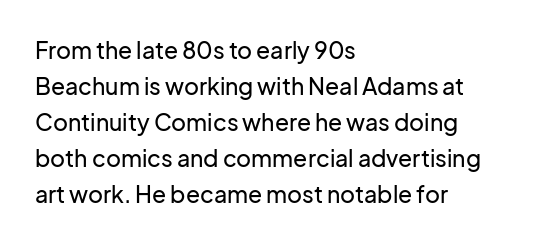
Regular leading. Check under the words: just untouched page. The type is set solid horizontally, with unmodified tracking. The paragraph has a hard left edge and a soft right edge.
